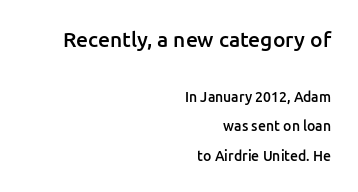
Q: Is the text bold? A: Semi-bold.
Q: Is the text italic (slanted)? A: No, it is upright.
Q: Is the text underlined? A: No.
Q: How is the paragraph aligned? A: Right-aligned.
Q: Is the spacing between letters normal or unusually wide? A: Normal.
Q: Is the spacing between lines tight, normal or loose? A: Loose.
Q: Which block of text is set in a larger size, the first (top) or the second (bottom)? A: The first (top) one.
